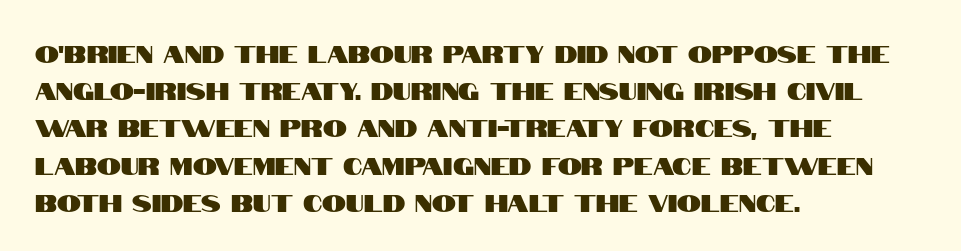
Interline gaps are of average width in this sample. The letters stand upright; this is a roman face. The face used here is rendered with its standard letterfit. Leftover space on each line is placed entirely after the last word. Beneath every word, the page is bare.
